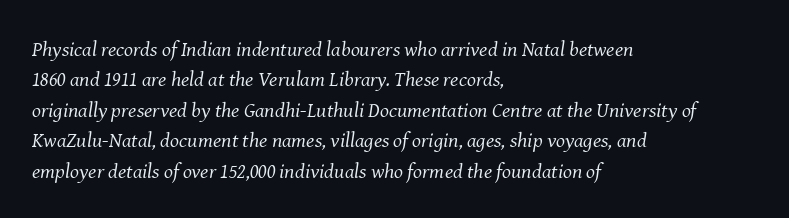
{"italic": "yes", "lean": "right", "slant_degrees": 8, "bold": "no", "underline": "no", "align": "left", "line_spacing": "normal", "line_spacing_ratio": 1.45, "letter_spacing": "normal", "letter_spacing_em": 0.0, "glyph_px": 21}
